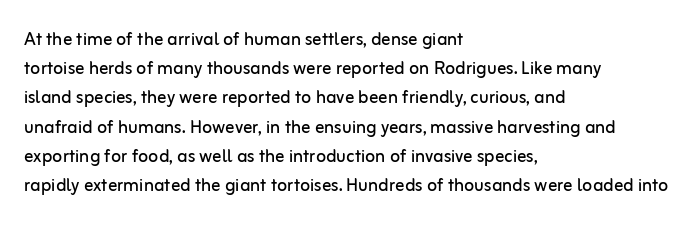
The image shows 23 px text type, upright; set left-aligned, normal line spacing (1.27x), normal letter spacing, not underlined.
